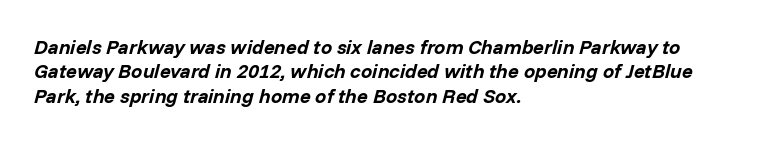
Q: Is the text bold? A: Yes.
Q: Is the text italic (slanted)? A: Yes, it leans right by about 14 degrees.
Q: Is the text underlined? A: No.
Q: How is the paragraph aligned? A: Left-aligned.
Q: Is the spacing between letters normal or unusually wide? A: Normal.
